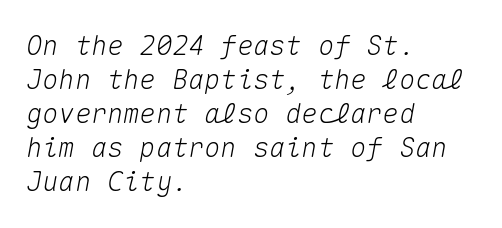
Q: Is the text italic (slanted)? A: Yes, it leans right by about 10 degrees.
Q: Is the text underlined? A: No.
Q: How is the paragraph aligned? A: Left-aligned.
Q: Is the spacing between letters normal or unusually wide? A: Normal.
Q: Is the spacing between lines tight, normal or loose? A: Normal.
